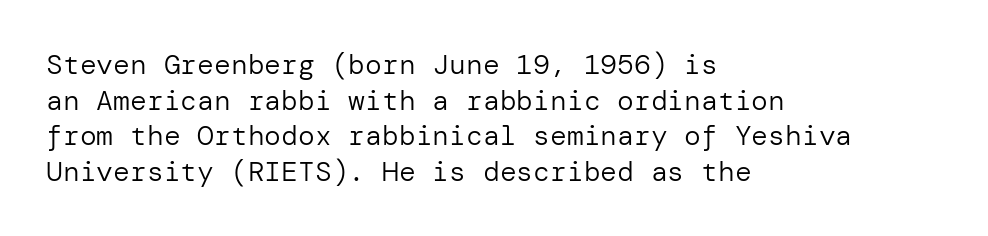
Nope, not italic — everything's standing straight. Nobody drew a line under any word here. A typesetter would call this leading conventional body-copy spacing. Look at the bottom of the vertical strokes: they stop flat, with no serifs. The face looks like a standard text weight, possibly lighter. The setting favours the left margin, as ordinary paragraphs usually do.
